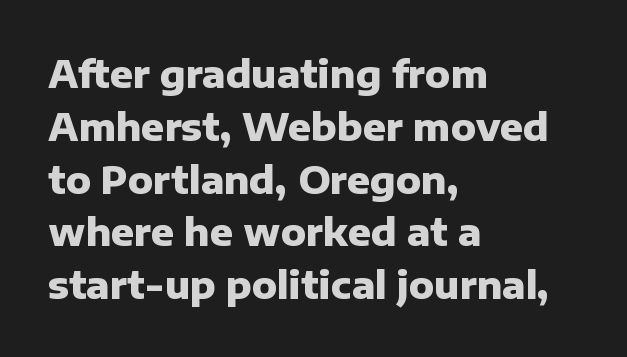
Q: Is the text bold? A: Yes.
Q: Is the text italic (slanted)? A: No, it is upright.
Q: Is the typeface a serif or a sans-serif typeface? A: Sans-serif.
Q: Is the text underlined? A: No.
Q: How is the paragraph aligned? A: Left-aligned.
Q: Is the spacing between letters normal or unusually wide? A: Normal.
Q: Is the spacing between lines tight, normal or loose? A: Normal.
Q: Width (condensed, normal, or wide)? A: Normal.
Q: Stroke contrast? A: Low.
Q: x-height? A: Medium.
Q: Monospaced? A: No.
